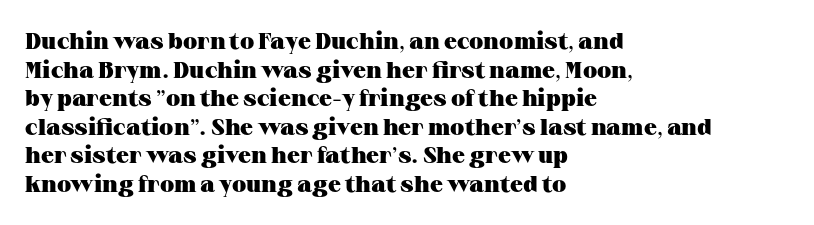
Every character sits straight up, as roman type does. Stroke thickness is high; the sample reads as a true bold. Inter-character spacing is left at the font's built-in metrics. Casual observation: everything's shoved over to the left. The specimen omits any rule beneath the text block's lines.
